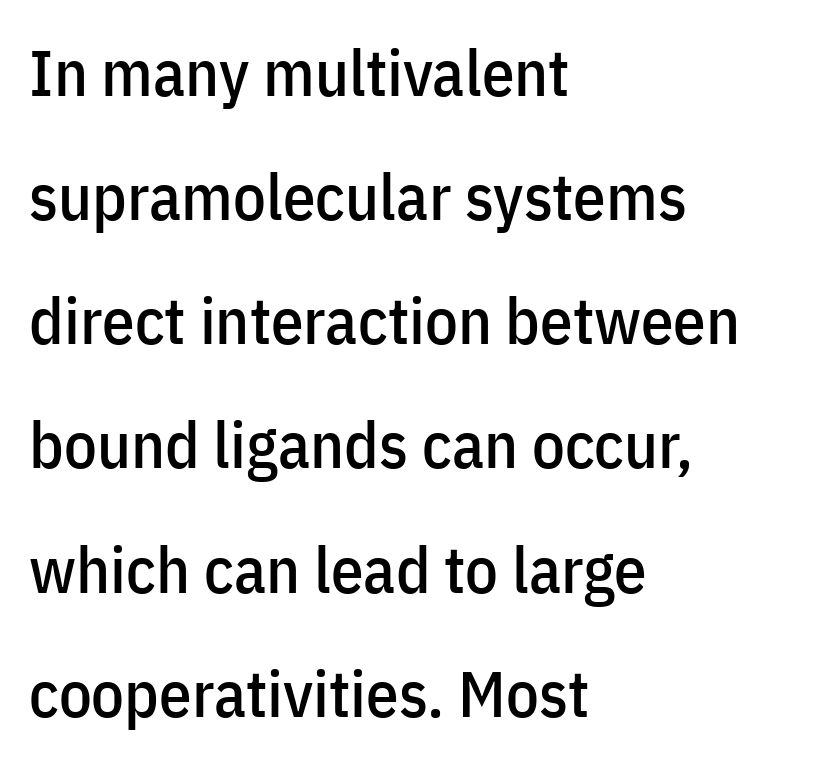
{"serif": "no", "italic": "no", "width": "condensed", "stroke_contrast": "low", "x_height": "medium", "monospaced": "no", "underline": "no", "align": "left", "line_spacing": "loose", "line_spacing_ratio": 1.91, "letter_spacing": "normal", "letter_spacing_em": 0.0, "glyph_px": 65}
